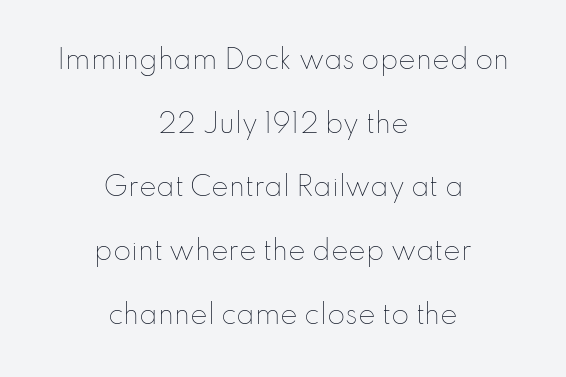
Q: Is the text bold? A: No.
Q: Is the text italic (slanted)? A: No, it is upright.
Q: Is the text underlined? A: No.
Q: How is the paragraph aligned? A: Centered.
Q: Is the spacing between letters normal or unusually wide? A: Normal.
Q: Is the spacing between lines tight, normal or loose? A: Loose.
